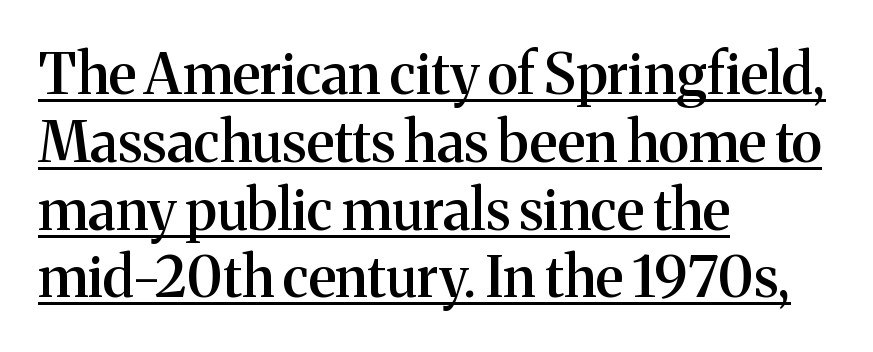
{"serif": "yes", "italic": "no", "bold": "semi", "weight": "semibold", "width": "normal", "stroke_contrast": "medium", "x_height": "medium", "monospaced": "no", "underline": "yes", "align": "left", "line_spacing_ratio": 1.21, "letter_spacing": "normal", "letter_spacing_em": 0.0, "glyph_px": 56}
